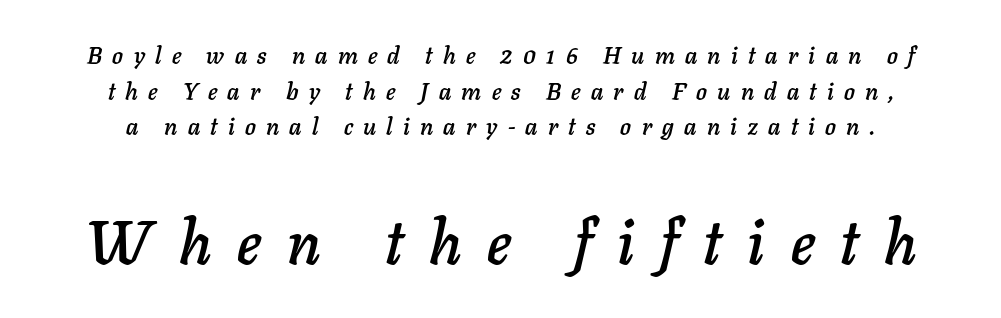
Layout note: lines centered. What's the leading like? Ordinary, nothing unusual. Whoever set this made the second block the dominant, larger element. Words appear elongated and porous because spacing is wide. This is oblique type, the kind used for emphasis or titles. Unmarked baselines from the first word to the last.
